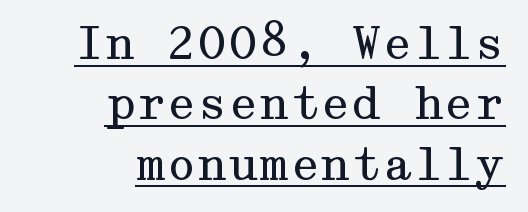
The image shows 44 px regular-weight, wide serif type, upright; set right-aligned, normal line spacing (1.37x), normal letter spacing, underlined; medium stroke contrast and a medium x-height.
